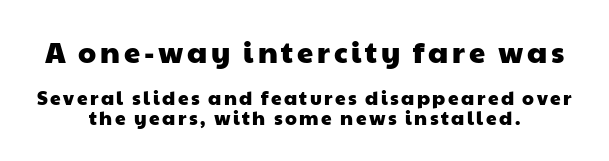
The image shows 29 px wide sans-serif type; set centered, tight line spacing (1.03x), not underlined; the first (top) block is 1.53x larger; low stroke contrast and a medium x-height.
